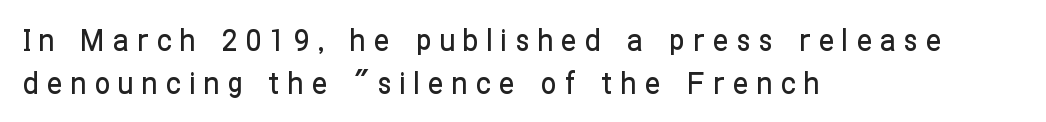
{"serif": "no", "italic": "no", "width": "condensed", "stroke_contrast": "low", "x_height": "medium", "monospaced": "no", "underline": "no", "align": "left", "line_spacing": "normal", "line_spacing_ratio": 1.4, "letter_spacing": "wide", "letter_spacing_em": 0.27, "glyph_px": 31}
